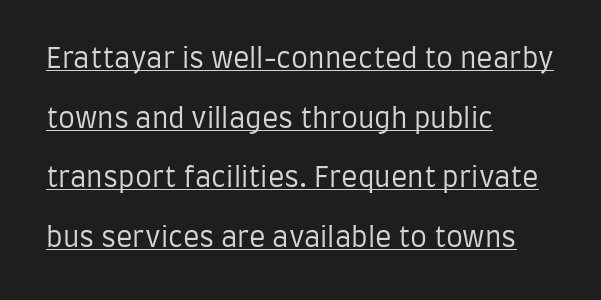
Q: Is the text bold? A: No.
Q: Is the text italic (slanted)? A: No, it is upright.
Q: Is the text underlined? A: Yes.
Q: How is the paragraph aligned? A: Left-aligned.
Q: Is the spacing between letters normal or unusually wide? A: Normal.
Q: Is the spacing between lines tight, normal or loose? A: Loose.
